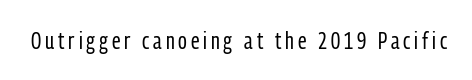
Only glyphs here, with clear space below each row. Posture: upright roman. The font is comparable to plain body text, perhaps lighter.
